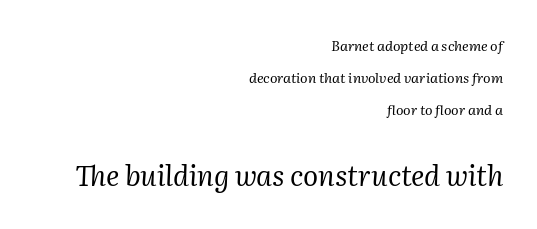
Each word holds together tightly as a unit, with standard inter-letter gaps. A typesetter would mark this as italic. Short and long lines alike share a common ending point at right. Classification — serif.
